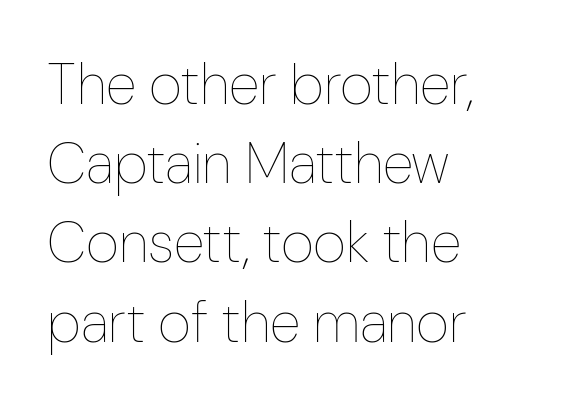
Q: Is the text bold? A: No.
Q: Is the text italic (slanted)? A: No, it is upright.
Q: Is the text underlined? A: No.
Q: How is the paragraph aligned? A: Left-aligned.
Q: Is the spacing between letters normal or unusually wide? A: Normal.
Q: Is the spacing between lines tight, normal or loose? A: Normal.
Q: Width (condensed, normal, or wide)? A: Condensed.
Q: Stroke contrast? A: Low.
Q: x-height? A: Medium.
Q: Monospaced? A: No.
